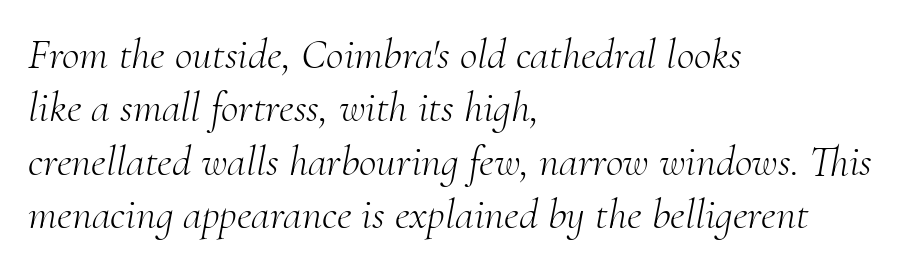
The image shows 43 px light serif type, italic (leaning right); set left-aligned, line spacing 1.24x, normal letter spacing, not underlined; medium stroke contrast and a small x-height.
